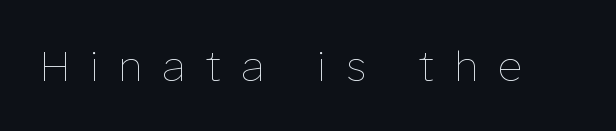
Ordinary non-slanted type is in use. The letterforms sit at book weight or below. Just letters on the line, the space beneath them empty. Letter spacing: wide.
